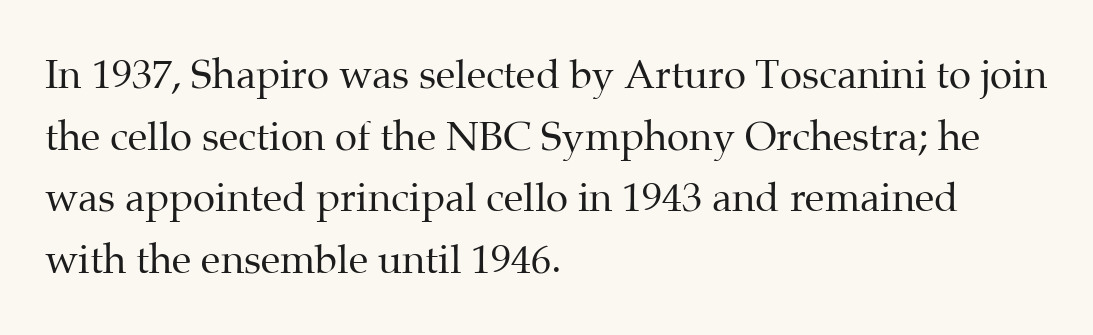
{"serif": "yes", "italic": "no", "bold": "no", "weight": "regular", "width": "normal", "stroke_contrast": "medium", "x_height": "medium", "monospaced": "no", "underline": "no", "align": "left", "line_spacing": "normal", "line_spacing_ratio": 1.54, "letter_spacing": "normal", "letter_spacing_em": 0.0, "glyph_px": 40}
